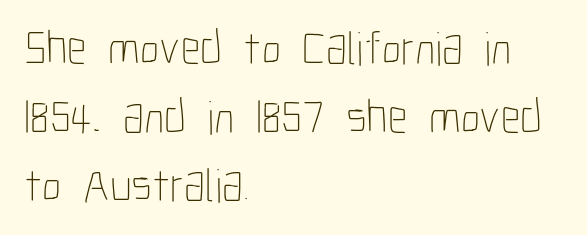
The type sits square on the baseline with zero lean. The rag falls on the right side of this text block. Stem width sits at or under what a default text font uses. Proportional: the letters do not fall into vertical columns.
